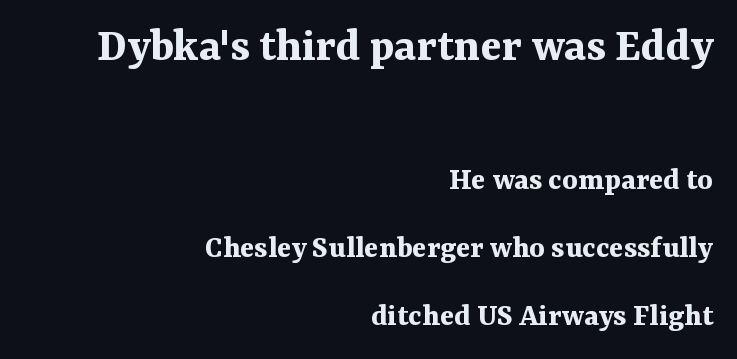
Are there feet on the stems? There are — it's a serif. The lines in this sample share a right terminus and differ only in where they begin. No italicization has been applied; the sample stays upright. Compared with typical body copy, the letter spacing here is the same.
